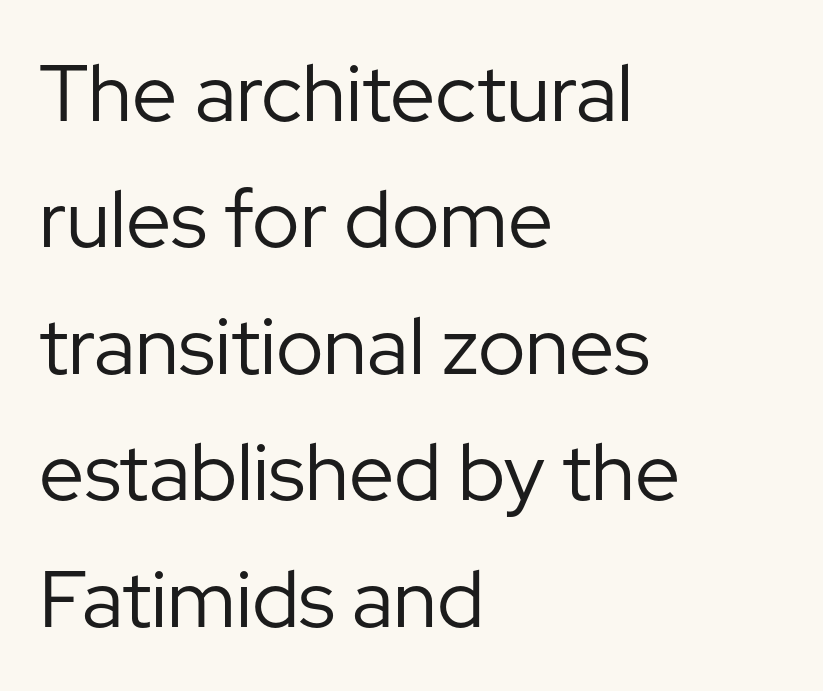
{"serif": "no", "italic": "no", "bold": "no", "weight": "regular", "width": "normal", "stroke_contrast": "low", "x_height": "medium", "monospaced": "no", "underline": "no", "align": "left", "line_spacing": "normal", "line_spacing_ratio": 1.58, "letter_spacing": "normal", "letter_spacing_em": 0.0, "glyph_px": 80}
